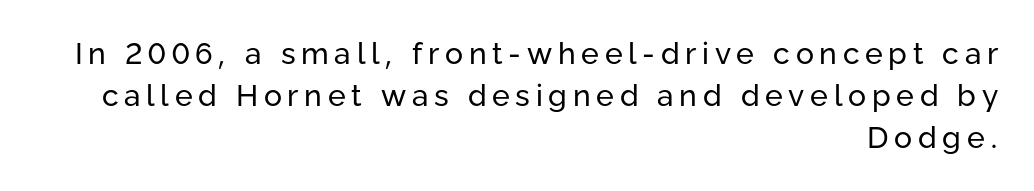
Anything drawn beneath the words? Only blank space. Quick note: not italic, upright. The typeface has the unassuming heft of standard copy or less. This block has exactly the height ordinary leading produces. All the whitespace from short lines collects on the left.
